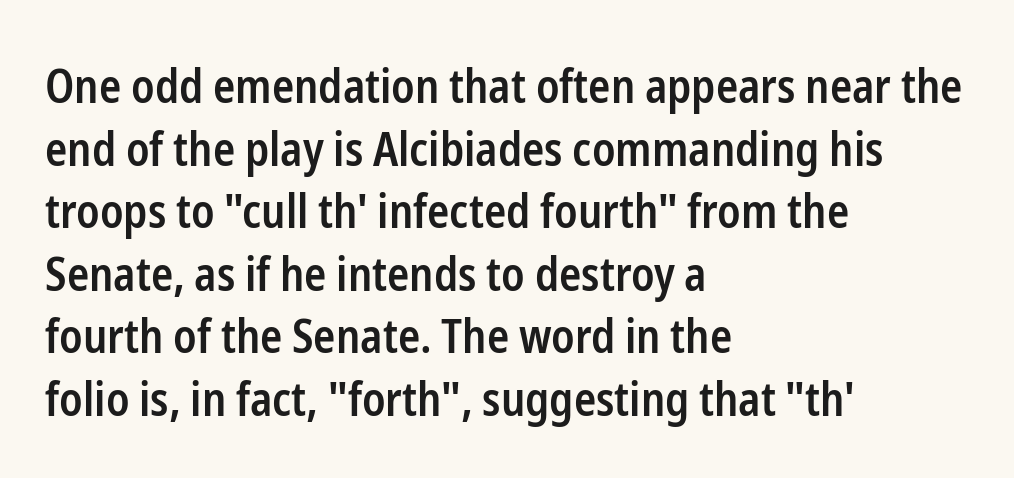
The face used here is proportionally spaced, like ordinary book or web type. If you measured baseline to baseline, you'd find a middling distance. Tracking here is standard; glyphs follow each other at the usual distance. Caption: multi-line text, flush left, ragged right.
